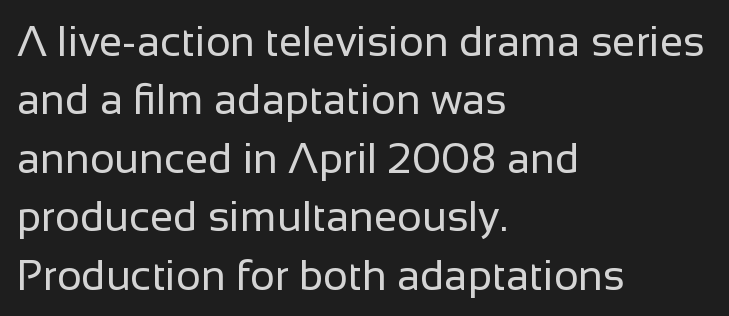
{"serif": "no", "italic": "no", "bold": "no", "weight": "regular", "width": "normal", "stroke_contrast": "low", "x_height": "medium", "monospaced": "no", "underline": "no", "align": "left", "line_spacing": "normal", "line_spacing_ratio": 1.39, "letter_spacing": "normal", "letter_spacing_em": 0.0, "glyph_px": 42}
